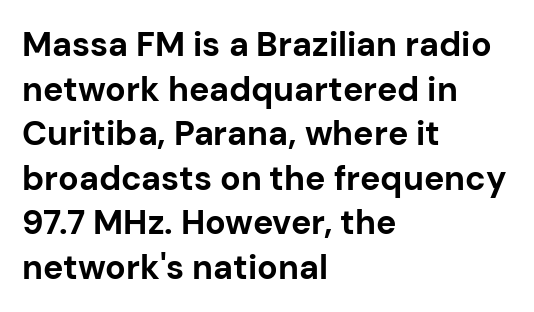
{"serif": "no", "italic": "no", "bold": "yes", "weight": "bold", "width": "normal", "stroke_contrast": "low", "x_height": "medium", "monospaced": "no", "underline": "no", "align": "left", "line_spacing": "normal", "line_spacing_ratio": 1.31, "letter_spacing": "normal", "letter_spacing_em": 0.0, "glyph_px": 34}
